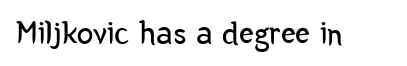
{"serif": "no", "italic": "no", "bold": "no", "weight": "regular", "width": "condensed", "stroke_contrast": "low", "x_height": "medium", "monospaced": "no", "underline": "no", "letter_spacing": "normal", "letter_spacing_em": 0.0, "glyph_px": 33}
